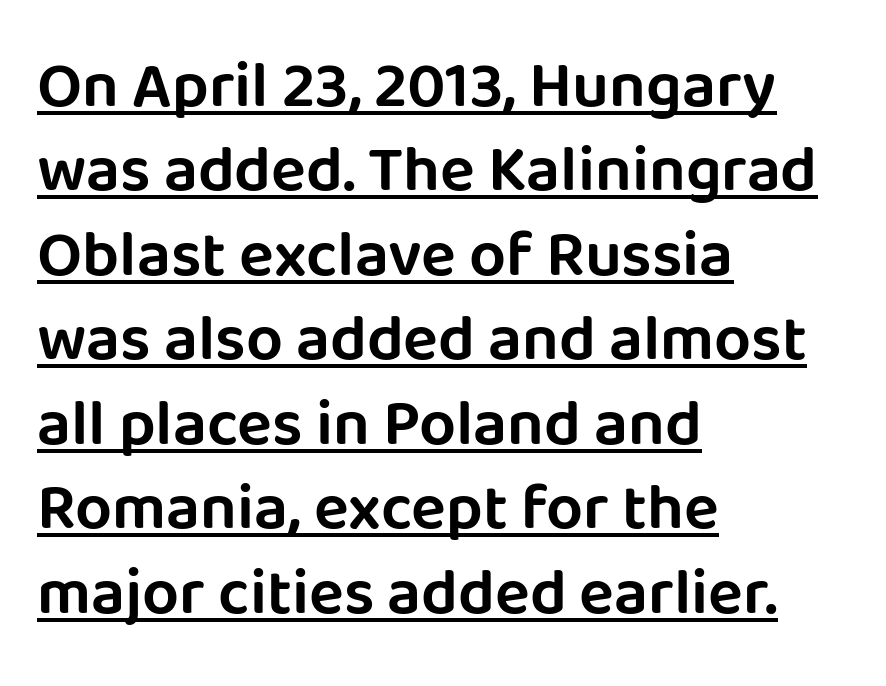
No italicization has been applied; the sample stays upright. Does the type have serifs? No, each stem ends abruptly. You could not count columns in this text — the font is proportionally spaced. Line starts are locked; line ends wander.
